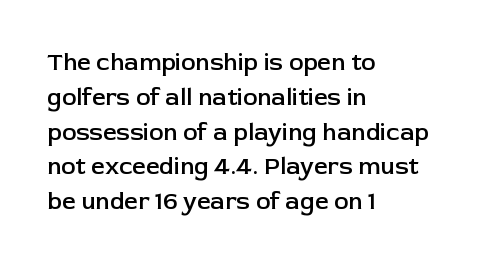
The image shows 24 px text type, upright; set left-aligned, normal line spacing (1.45x), normal letter spacing, not underlined.
